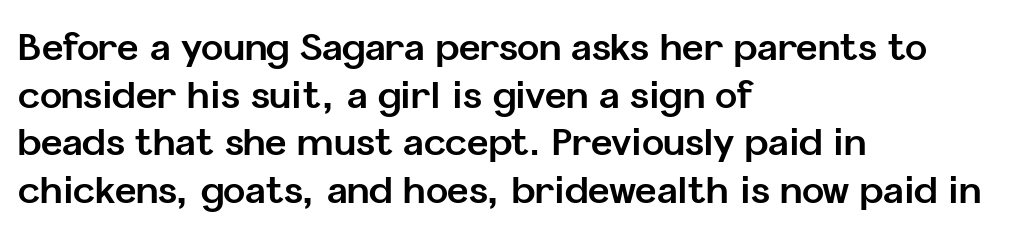
Q: Is the text bold? A: Yes.
Q: Is the text italic (slanted)? A: No, it is upright.
Q: Is the typeface a serif or a sans-serif typeface? A: Sans-serif.
Q: Is the text underlined? A: No.
Q: How is the paragraph aligned? A: Left-aligned.
Q: Is the spacing between letters normal or unusually wide? A: Normal.
Q: Is the spacing between lines tight, normal or loose? A: Normal.
Q: Width (condensed, normal, or wide)? A: Normal.
Q: Stroke contrast? A: Low.
Q: x-height? A: Medium.
Q: Monospaced? A: No.
